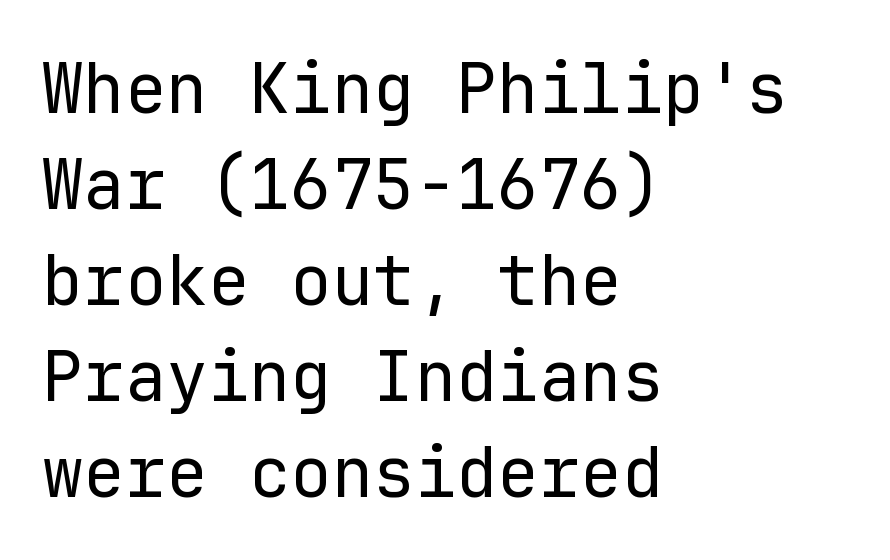
The image shows 69 px regular-weight sans-serif type, upright, monospaced; set left-aligned, normal line spacing (1.39x), normal letter spacing, not underlined; low stroke contrast and a medium x-height.
